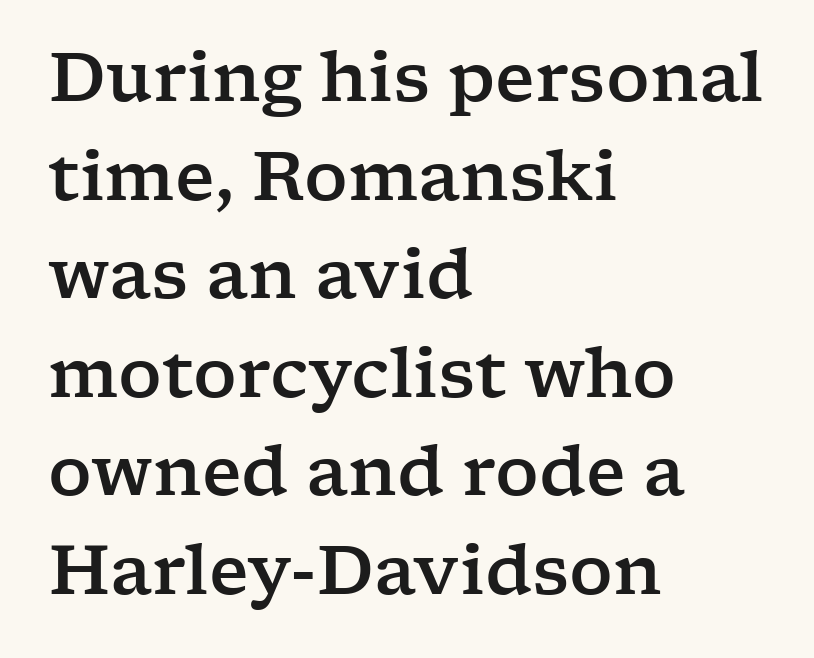
Q: Is the text italic (slanted)? A: No, it is upright.
Q: Is the typeface a serif or a sans-serif typeface? A: Serif.
Q: Is the text underlined? A: No.
Q: How is the paragraph aligned? A: Left-aligned.
Q: Is the spacing between letters normal or unusually wide? A: Normal.
Q: Is the spacing between lines tight, normal or loose? A: Normal.
Q: Width (condensed, normal, or wide)? A: Wide.
Q: Stroke contrast? A: Low.
Q: x-height? A: Medium.
Q: Monospaced? A: No.
